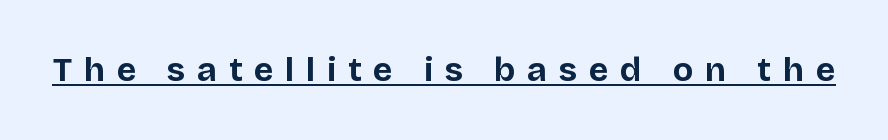
The image shows 34 px bold sans-serif type, upright; set unusually wide letter spacing (+0.34 em), underlined; low stroke contrast and a large x-height.
